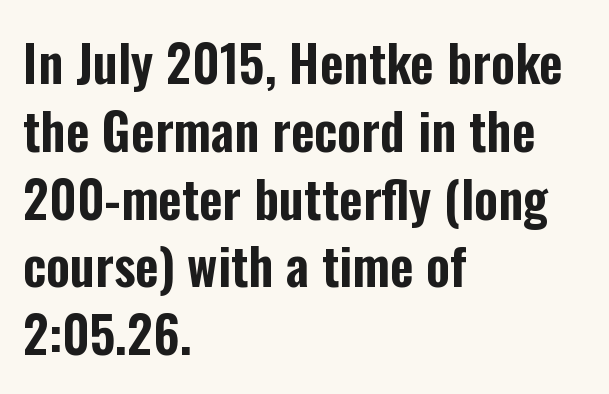
Q: Is the text italic (slanted)? A: No, it is upright.
Q: Is the typeface a serif or a sans-serif typeface? A: Sans-serif.
Q: Is the text underlined? A: No.
Q: How is the paragraph aligned? A: Left-aligned.
Q: Is the spacing between letters normal or unusually wide? A: Normal.
Q: Is the spacing between lines tight, normal or loose? A: Normal.
Q: Width (condensed, normal, or wide)? A: Condensed.
Q: Stroke contrast? A: Low.
Q: x-height? A: Medium.
Q: Monospaced? A: No.
